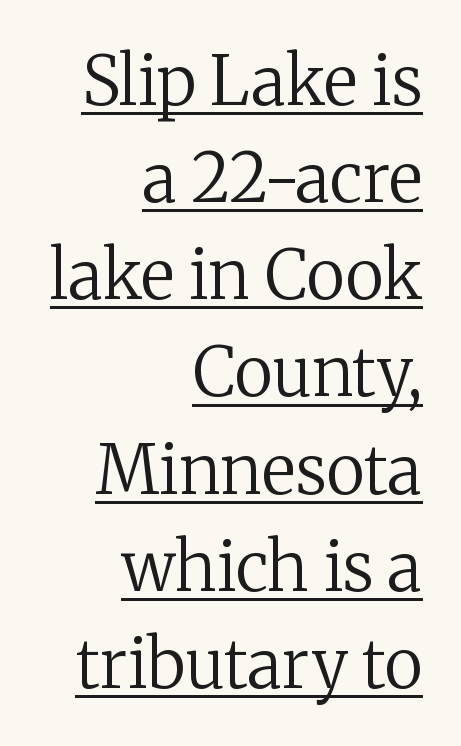
The typeface has the unassuming heft of standard copy or less. The passage shown is typed in a proportional face where columns would drift. The glyphs in this specimen are seriffed. Rendered with straight, roman letterforms. In CSS terms this would be text-align: right. The string is rendered with underlining switched on.
